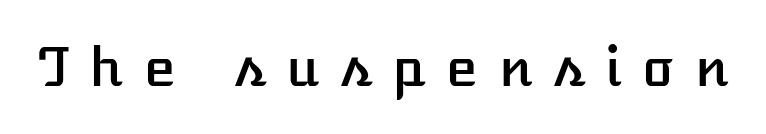
A typesetter would call this heavily tracked-out type. No word sits above an underline. The rendering uses natural spacing where letterforms have individual widths. The axis of the letterforms is exactly vertical.
